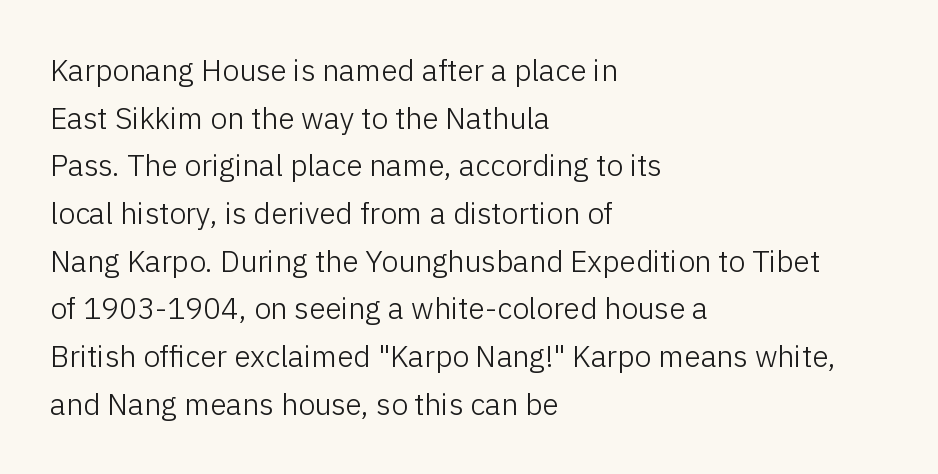
{"serif": "no", "italic": "no", "bold": "no", "weight": "light", "width": "normal", "stroke_contrast": "low", "x_height": "medium", "monospaced": "no", "underline": "no", "align": "left", "line_spacing": "normal", "line_spacing_ratio": 1.59, "letter_spacing": "normal", "letter_spacing_em": 0.0, "glyph_px": 30}
